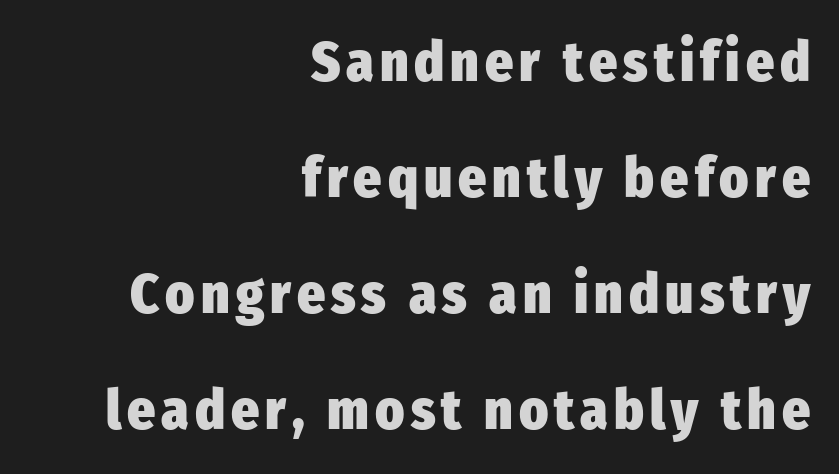
{"serif": "no", "italic": "no", "bold": "yes", "weight": "heavy", "width": "condensed", "stroke_contrast": "low", "x_height": "medium", "monospaced": "no", "underline": "no", "align": "right", "line_spacing": "loose", "line_spacing_ratio": 2.11, "glyph_px": 55}
